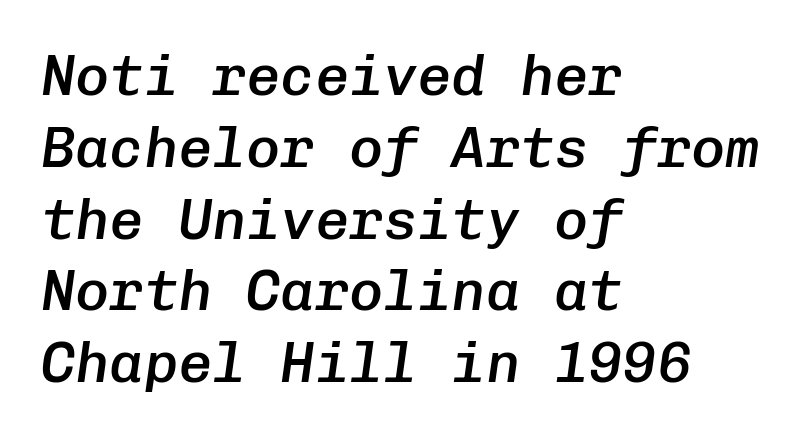
Typesetter's note: demi weight, one step under bold. The passage is arranged the way most books set body copy — flush left. Does extra space separate the letters? No, they use regular spacing. Just letters on the line, the space beneath them empty. The passage shown is typed in a monospace face where columns stay perfectly aligned.
